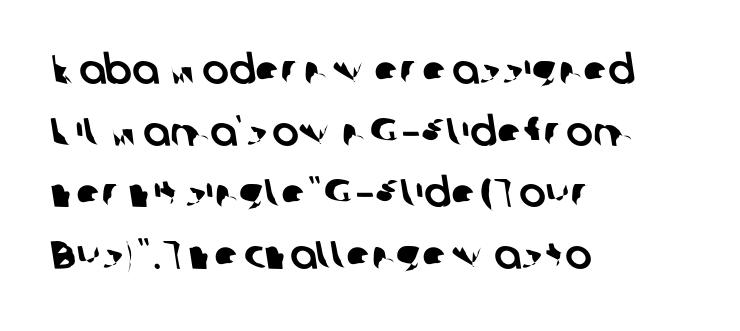
{"serif": "no", "width": "normal", "stroke_contrast": "low", "x_height": "medium", "monospaced": "no", "underline": "no", "align": "left", "line_spacing": "normal", "line_spacing_ratio": 1.54, "letter_spacing": "normal", "letter_spacing_em": 0.0, "glyph_px": 40}
